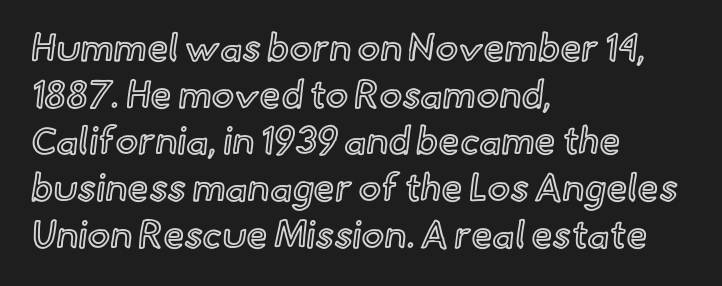
Reading down the block, your eye returns to a fixed left position each line. Only glyphs here, with clear space below each row. The passage shown is typed in a proportional face where columns would drift. Words appear dense and cohesive because spacing is normal.
